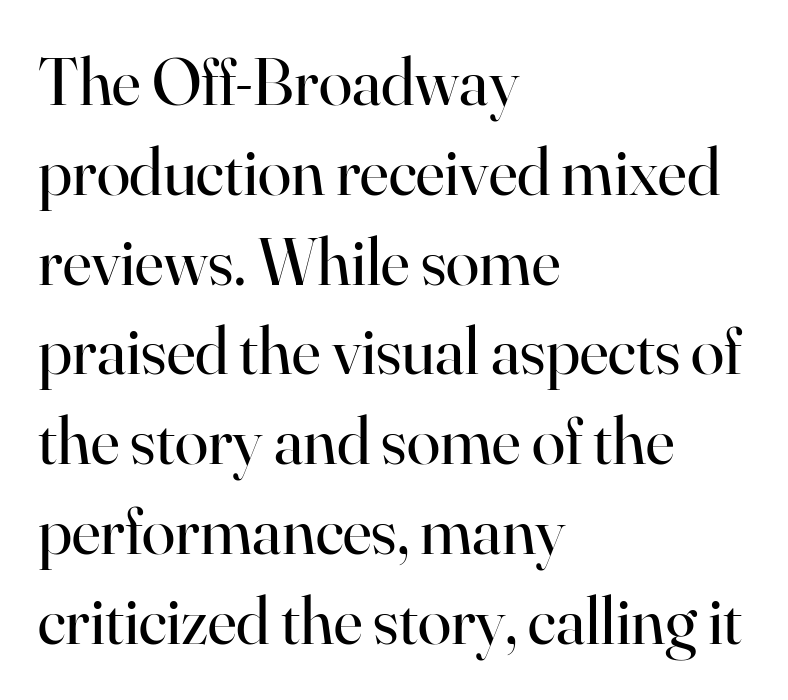
The image shows 68 px regular-weight serif type, upright; set left-aligned, normal line spacing (1.32x), normal letter spacing, not underlined; high stroke contrast and a small x-height.
